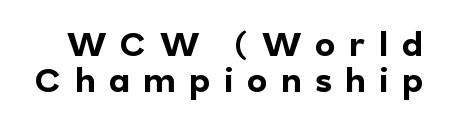
Style check: upright. Pretty heavy lettering here — definitely bold. Here the designer chose a conventional face with non-uniform glyph widths. Check under the words: just untouched page.
